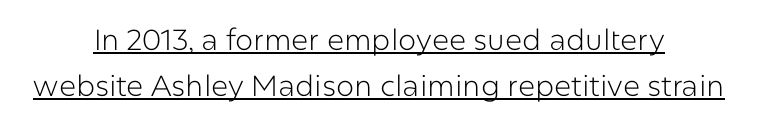
This is not heavy type; no bold has been used. The text block is weighted toward neither margin, spreading evenly from the middle. Check where the strokes stop: nothing finishes them off — pure sans. The typesetter has applied underlining to the passage shown. Looks like regular typesetting: each glyph gets only the width it needs. Characters follow at the spacing the type designer built in.
